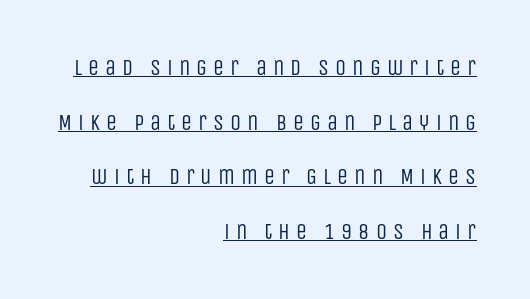
Q: Is the text bold? A: No.
Q: Is the text italic (slanted)? A: No, it is upright.
Q: Is the text underlined? A: Yes.
Q: How is the paragraph aligned? A: Right-aligned.
Q: Is the spacing between letters normal or unusually wide? A: Unusually wide.
Q: Is the spacing between lines tight, normal or loose? A: Loose.
